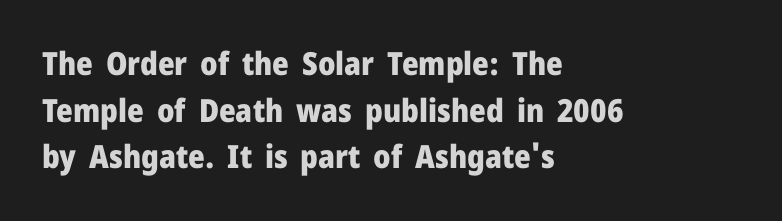
Q: Is the text bold? A: Yes.
Q: Is the text italic (slanted)? A: No, it is upright.
Q: Is the typeface a serif or a sans-serif typeface? A: Sans-serif.
Q: Is the text underlined? A: No.
Q: How is the paragraph aligned? A: Left-aligned.
Q: Is the spacing between letters normal or unusually wide? A: Normal.
Q: Is the spacing between lines tight, normal or loose? A: Normal.
Q: Width (condensed, normal, or wide)? A: Normal.
Q: Stroke contrast? A: Low.
Q: x-height? A: Medium.
Q: Monospaced? A: No.
